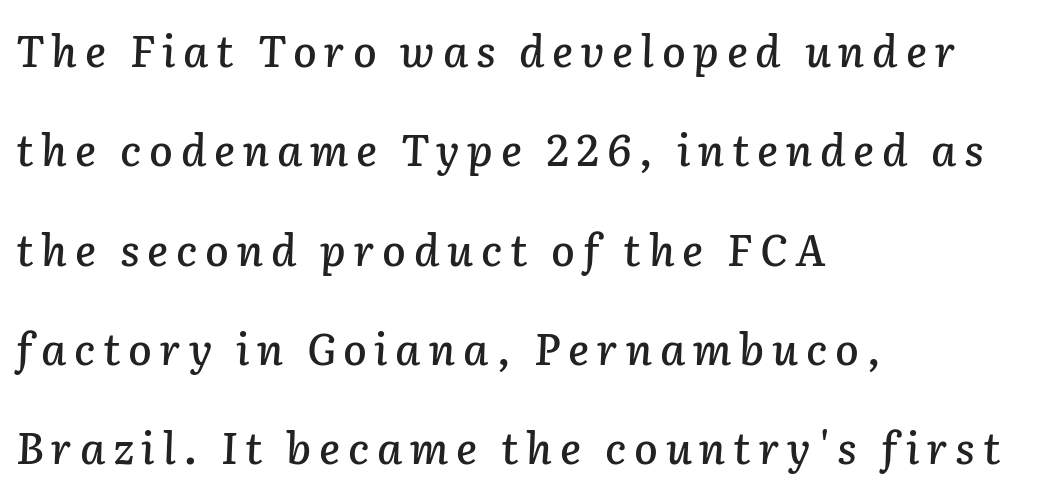
Q: Is the text italic (slanted)? A: Yes, it leans right by about 2 degrees.
Q: Is the text underlined? A: No.
Q: How is the paragraph aligned? A: Left-aligned.
Q: Is the spacing between lines tight, normal or loose? A: Loose.
Q: Width (condensed, normal, or wide)? A: Normal.
Q: Stroke contrast? A: Low.
Q: x-height? A: Medium.
Q: Monospaced? A: No.
